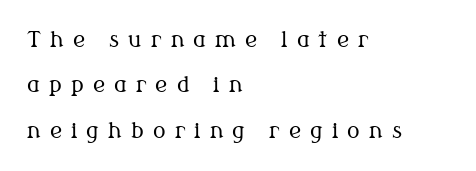
Think standard paragraph weight, or any step lighter than that. The specimen reads as upright at a glance. Observe the wide spacing: letters keep a clear distance from each other. Compared with a centered layout, this one pins lines to the left instead.
